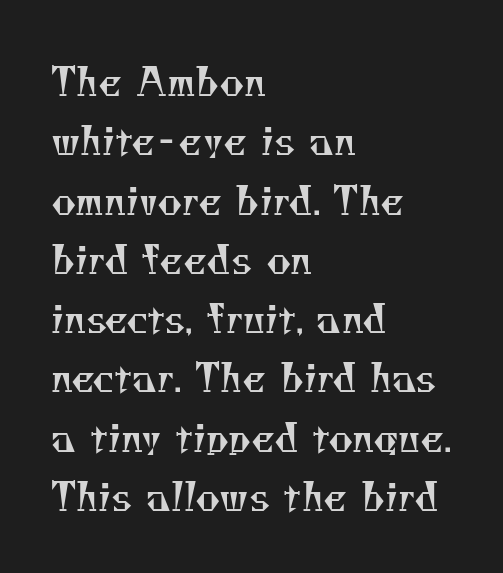
Q: Is the text bold? A: No.
Q: Is the typeface a serif or a sans-serif typeface? A: Serif.
Q: Is the text underlined? A: No.
Q: How is the paragraph aligned? A: Left-aligned.
Q: Is the spacing between letters normal or unusually wide? A: Normal.
Q: Is the spacing between lines tight, normal or loose? A: Normal.
Q: Width (condensed, normal, or wide)? A: Normal.
Q: Stroke contrast? A: Medium.
Q: x-height? A: Small.
Q: Monospaced? A: No.
